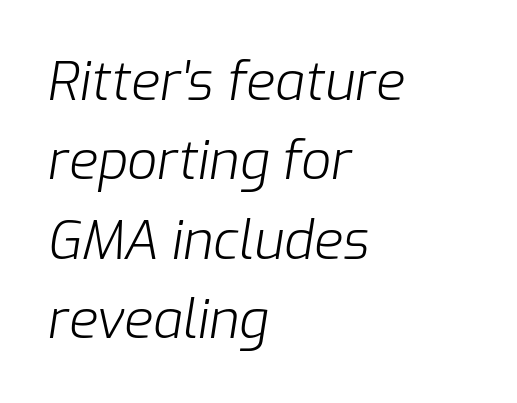
This sample keeps an unexceptional amount of space between lines. Words appear dense and cohesive because spacing is normal. You could not count columns in this text — the font is proportionally spaced. The paragraph has a hard left edge and a soft right edge.
